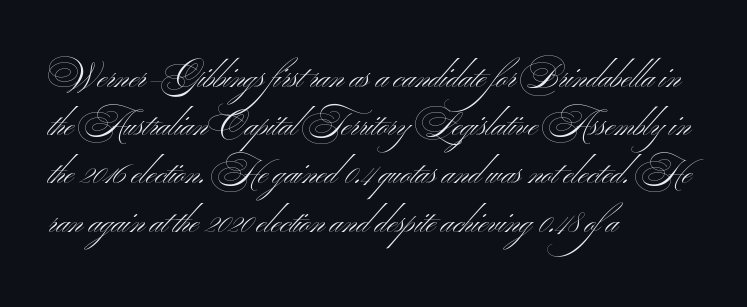
The image shows 33 px light, wide sans-serif type; set left-aligned, normal line spacing (1.46x), normal letter spacing, not underlined; medium stroke contrast and a small x-height.
